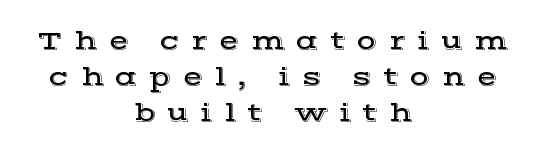
Q: Is the text italic (slanted)? A: No, it is upright.
Q: Is the text underlined? A: No.
Q: How is the paragraph aligned? A: Centered.
Q: Is the spacing between letters normal or unusually wide? A: Unusually wide.
Q: Is the spacing between lines tight, normal or loose? A: Normal.
